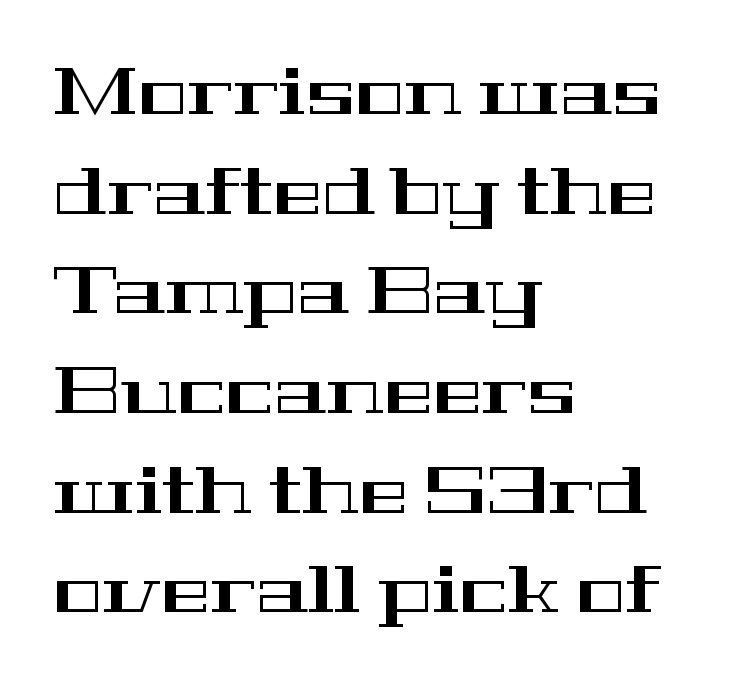
{"serif": "yes", "italic": "no", "width": "wide", "stroke_contrast": "high", "x_height": "medium", "monospaced": "no", "underline": "no", "align": "left", "line_spacing": "normal", "line_spacing_ratio": 1.51, "letter_spacing": "normal", "letter_spacing_em": 0.0, "glyph_px": 66}
